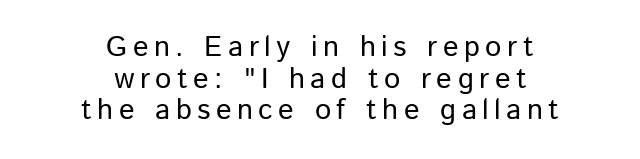
{"serif": "no", "italic": "no", "bold": "no", "weight": "regular", "width": "normal", "stroke_contrast": "low", "x_height": "medium", "monospaced": "no", "underline": "no", "align": "center", "line_spacing": "tight", "line_spacing_ratio": 1.09, "glyph_px": 29}
